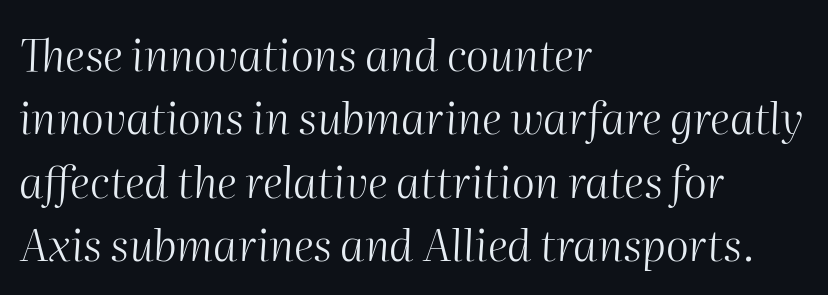
Q: Is the text bold? A: No.
Q: Is the text italic (slanted)? A: Yes, it leans right by about 2 degrees.
Q: Is the text underlined? A: No.
Q: How is the paragraph aligned? A: Left-aligned.
Q: Is the spacing between letters normal or unusually wide? A: Normal.
Q: Is the spacing between lines tight, normal or loose? A: Normal.
Q: Width (condensed, normal, or wide)? A: Normal.
Q: Stroke contrast? A: Medium.
Q: x-height? A: Medium.
Q: Monospaced? A: No.
